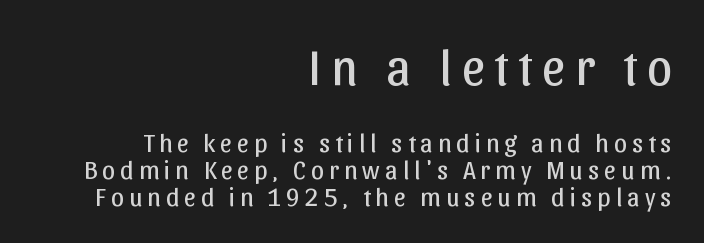
The image shows 51 px regular-weight sans-serif type, upright; set right-aligned, tight line spacing (1.03x), not underlined; the first (top) block is 1.96x larger; low stroke contrast and a medium x-height.
